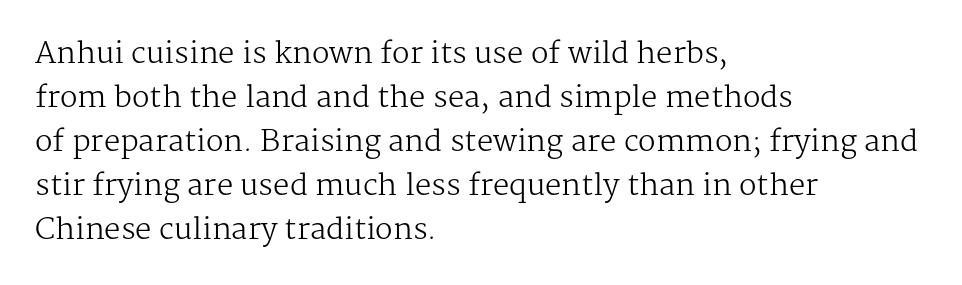
Q: Is the text bold? A: No.
Q: Is the text italic (slanted)? A: No, it is upright.
Q: Is the typeface a serif or a sans-serif typeface? A: Serif.
Q: Is the text underlined? A: No.
Q: How is the paragraph aligned? A: Left-aligned.
Q: Is the spacing between letters normal or unusually wide? A: Normal.
Q: Is the spacing between lines tight, normal or loose? A: Normal.
Q: Width (condensed, normal, or wide)? A: Normal.
Q: Stroke contrast? A: Medium.
Q: x-height? A: Medium.
Q: Monospaced? A: No.
